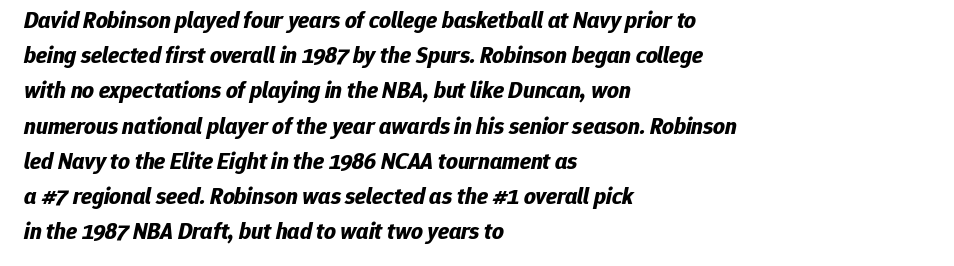
{"italic": "yes", "lean": "right", "slant_degrees": 12, "bold": "yes", "underline": "no", "align": "left", "line_spacing": "normal", "line_spacing_ratio": 1.53, "letter_spacing": "normal", "letter_spacing_em": 0.0, "glyph_px": 23}
